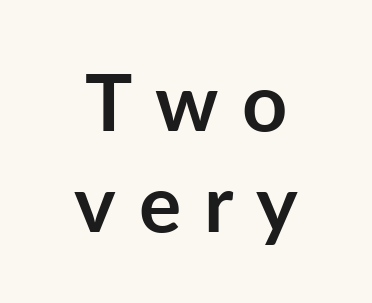
Italic? Not at all — the glyphs are vertical. The passage shown is typeset with a sans-serif family. Glance below the letters and you will spot only blank space. Here the designer chose a conventional face with non-uniform glyph widths.
